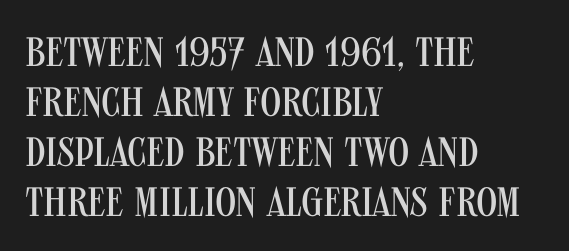
No feet cap the strokes, marking this as sans-serif type. The letters advance in unequal steps, a hallmark of proportional type. Style check: upright. This reads as an unemphasized weight, regular at the heaviest. The setting favours the left margin, as ordinary paragraphs usually do. Look at the tracking — it's just the regular setting, nothing added.
